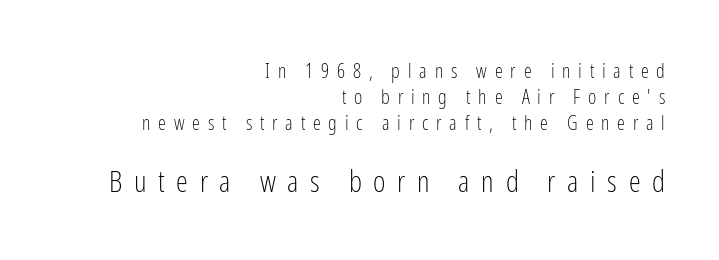
The image shows 30 px light, condensed sans-serif type, upright; set right-aligned, normal line spacing (1.3x), unusually wide letter spacing (+0.39 em), not underlined; the second (bottom) block is 1.5x larger; low stroke contrast and a medium x-height.
